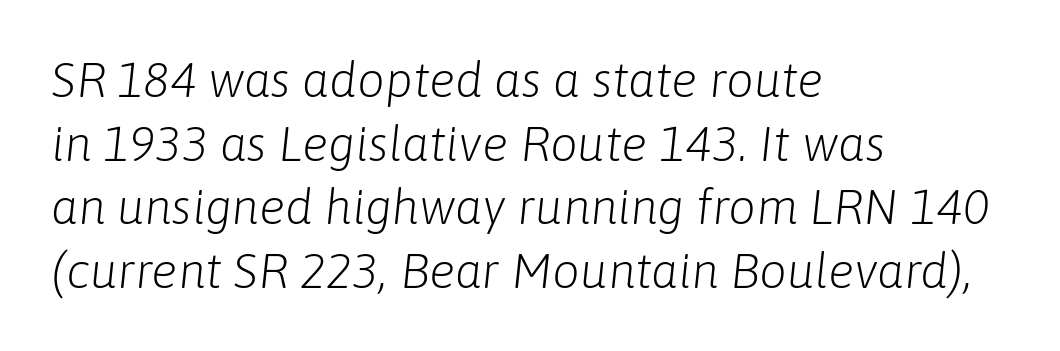
{"italic": "yes", "lean": "right", "slant_degrees": 6, "bold": "no", "weight": "light", "width": "normal", "stroke_contrast": "low", "x_height": "medium", "monospaced": "no", "underline": "no", "align": "left", "line_spacing": "normal", "line_spacing_ratio": 1.3, "letter_spacing": "normal", "letter_spacing_em": 0.0, "glyph_px": 49}
